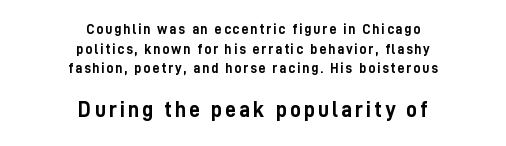
Top chunk: small. Bottom chunk: large. The space between consecutive lines is moderate. Posture: upright roman. The setting favours the middle, as headings and verse often do. Caption: bold face, heavy strokes. Each row of text sits above clean, open space.
